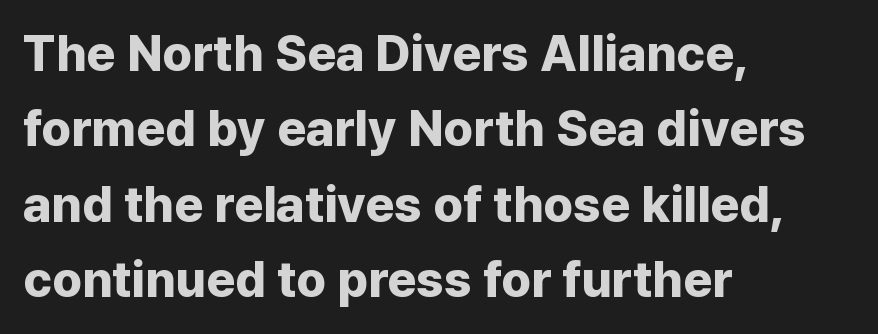
The image shows 50 px bold sans-serif type, upright; set left-aligned, normal line spacing (1.51x), normal letter spacing, not underlined; low stroke contrast and a medium x-height.
